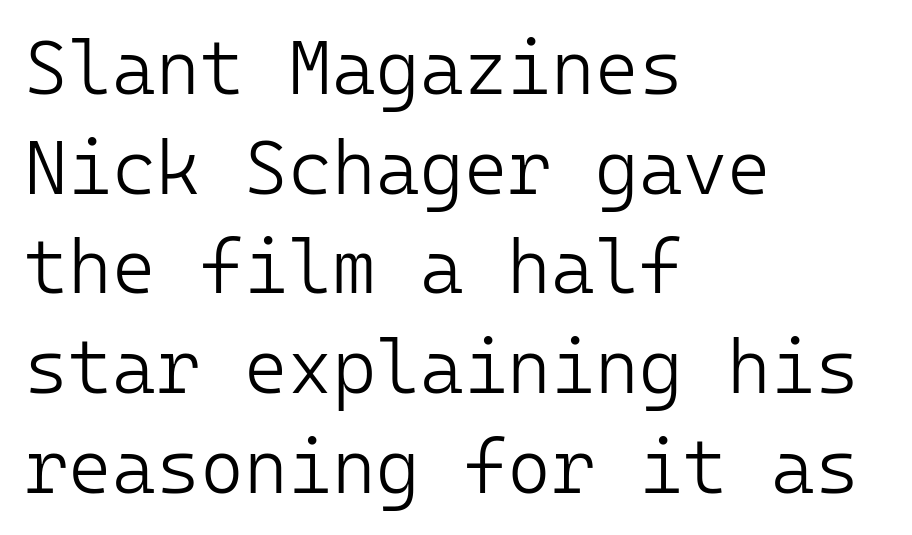
{"serif": "no", "italic": "no", "bold": "no", "weight": "light", "width": "normal", "stroke_contrast": "low", "x_height": "medium", "monospaced": "yes", "underline": "no", "align": "left", "line_spacing": "normal", "line_spacing_ratio": 1.33, "letter_spacing": "normal", "letter_spacing_em": 0.0, "glyph_px": 75}
